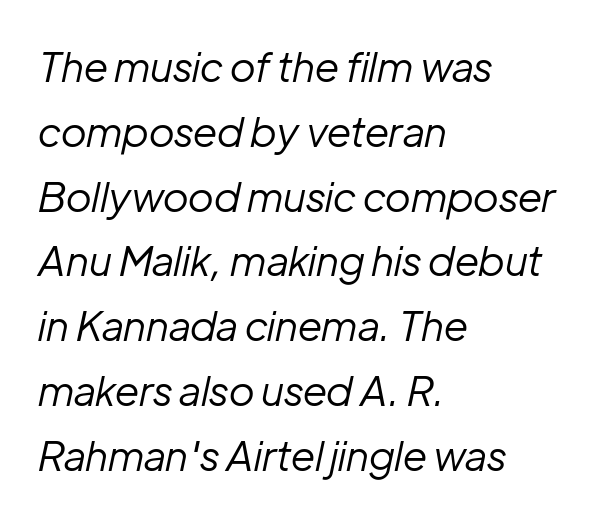
{"italic": "yes", "lean": "right", "slant_degrees": 12, "bold": "no", "weight": "regular", "width": "normal", "stroke_contrast": "low", "x_height": "medium", "monospaced": "no", "underline": "no", "align": "left", "line_spacing": "normal", "line_spacing_ratio": 1.58, "letter_spacing": "normal", "letter_spacing_em": 0.0, "glyph_px": 41}
